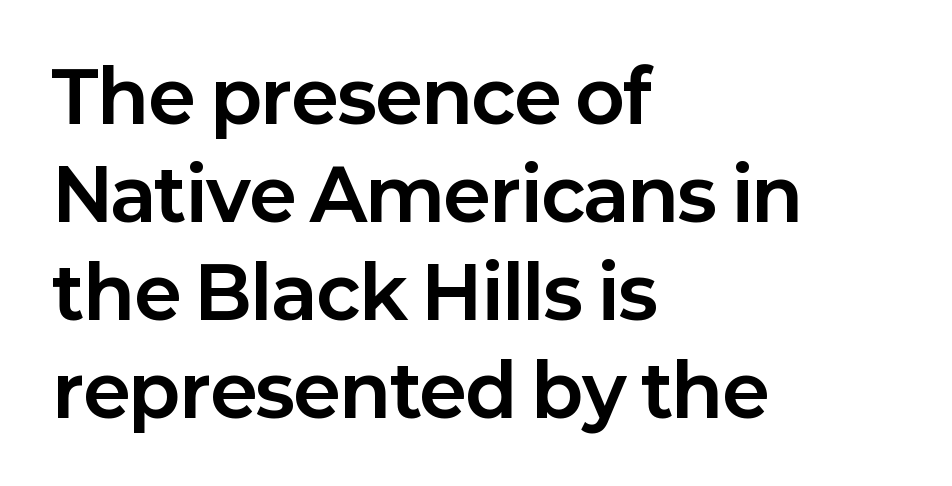
Q: Is the text bold? A: Yes.
Q: Is the text italic (slanted)? A: No, it is upright.
Q: Is the typeface a serif or a sans-serif typeface? A: Sans-serif.
Q: Is the text underlined? A: No.
Q: How is the paragraph aligned? A: Left-aligned.
Q: Is the spacing between letters normal or unusually wide? A: Normal.
Q: Is the spacing between lines tight, normal or loose? A: Normal.
Q: Width (condensed, normal, or wide)? A: Normal.
Q: Stroke contrast? A: Low.
Q: x-height? A: Medium.
Q: Monospaced? A: No.
